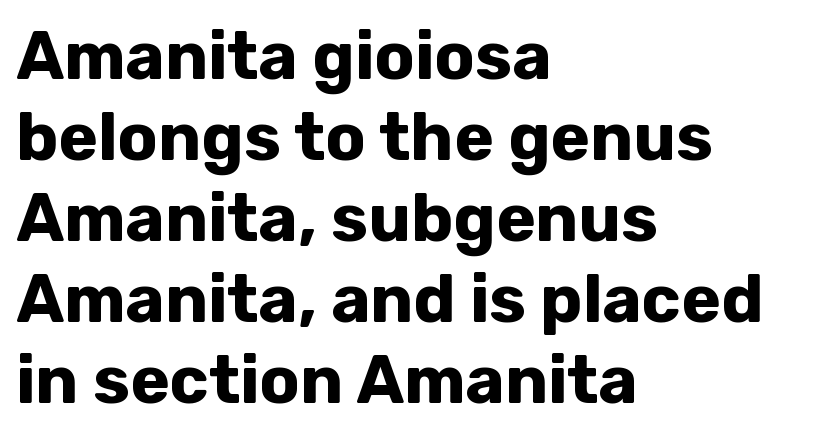
Letter spacing: default. Stroke terminals: plain, sans-serif. A typesetter would call this proportional, since set widths differ per character. Caption: multi-line text, flush left, ragged right. Each glyph is drawn with heavy, bold strokes. Quick note: not italic, upright.
